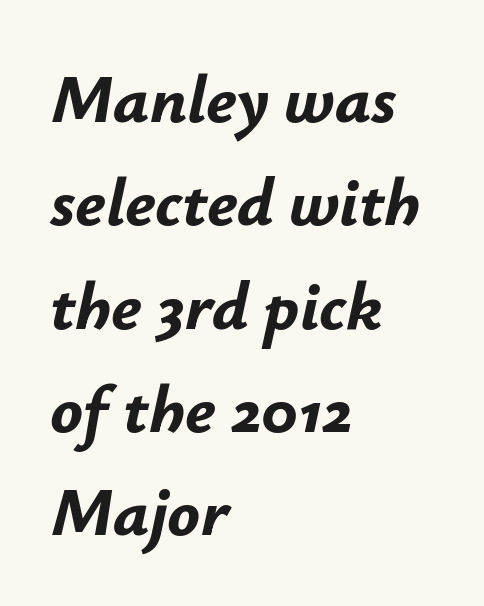
{"italic": "yes", "lean": "right", "slant_degrees": 12, "bold": "yes", "weight": "bold", "width": "normal", "stroke_contrast": "low", "x_height": "small", "monospaced": "no", "underline": "no", "align": "left", "line_spacing": "normal", "line_spacing_ratio": 1.52, "letter_spacing": "normal", "letter_spacing_em": 0.0, "glyph_px": 68}
